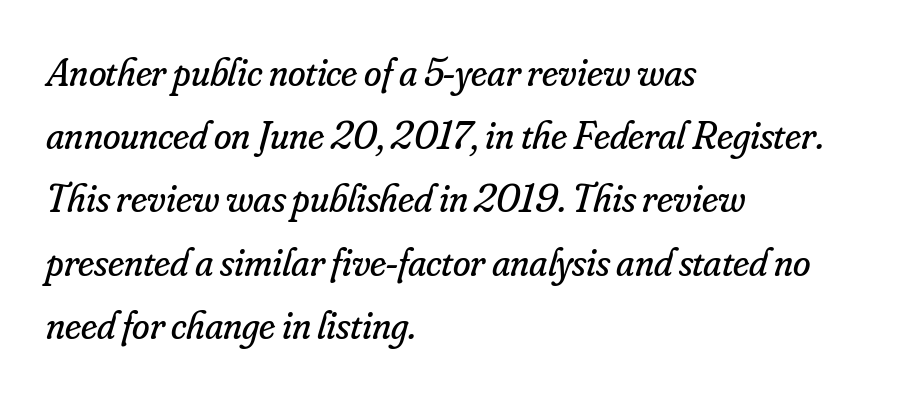
The image shows 40 px regular-weight serif type, italic (leaning right); set left-aligned, normal line spacing (1.58x), normal letter spacing, not underlined; low stroke contrast and a small x-height.
